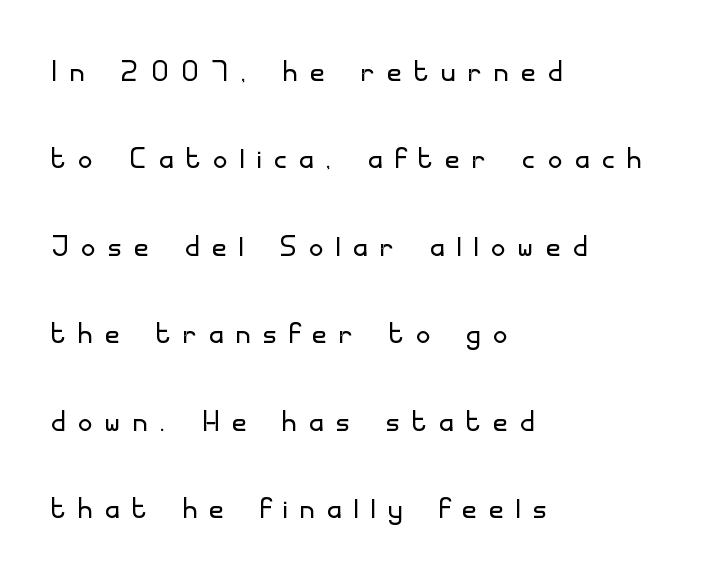
{"serif": "no", "italic": "no", "bold": "no", "weight": "light", "width": "normal", "stroke_contrast": "low", "x_height": "small", "monospaced": "no", "underline": "no", "align": "left", "line_spacing": "loose", "line_spacing_ratio": 2.3, "letter_spacing": "wide", "letter_spacing_em": 0.35, "glyph_px": 38}
